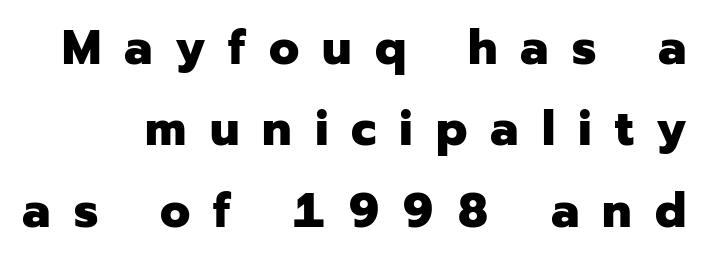
The tracking reads as deliberately expanded to a designer's eye. Check the space under the baseline: it is left empty. Stroke terminals: plain, sans-serif. Proportional: the letters do not fall into vertical columns.
